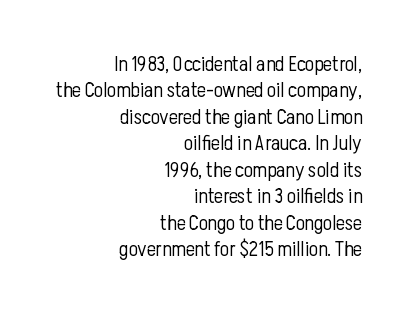
{"italic": "no", "bold": "no", "underline": "no", "align": "right", "line_spacing": "normal", "line_spacing_ratio": 1.26, "letter_spacing": "normal", "letter_spacing_em": 0.0, "glyph_px": 21}
